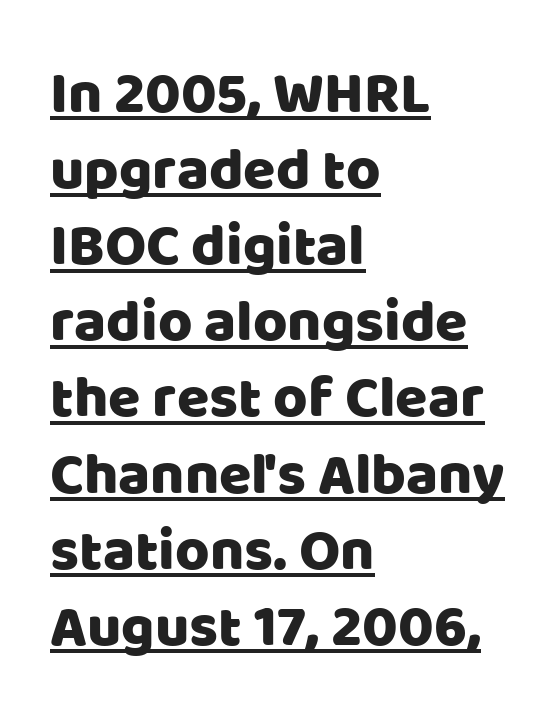
Posture: upright roman. Is there much room between lines? A standard amount, neither cramped nor airy. In terms of letterform style, serifs are entirely absent. Where is the straight margin? On the left. Between one letter and the next there's only the usual sliver of space. This is underlined copy, the kind a proofreader might mark for attention.
